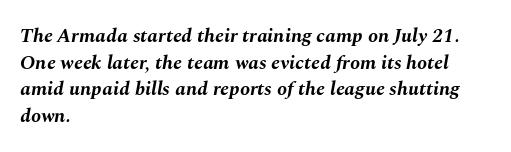
The image shows 20 px bold type, italic (leaning right); set left-aligned, normal line spacing (1.33x), normal letter spacing, not underlined.
